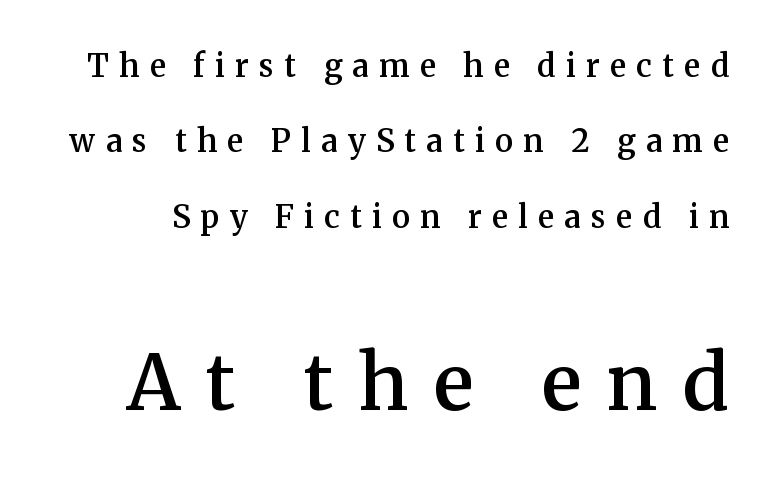
{"serif": "yes", "italic": "no", "bold": "semi", "weight": "semibold", "width": "normal", "stroke_contrast": "medium", "x_height": "medium", "monospaced": "no", "underline": "no", "line_spacing": "loose", "line_spacing_ratio": 2.43, "letter_spacing": "wide", "letter_spacing_em": 0.33, "larger_block": "second", "size_ratio": 2.48, "glyph_px": 77}
